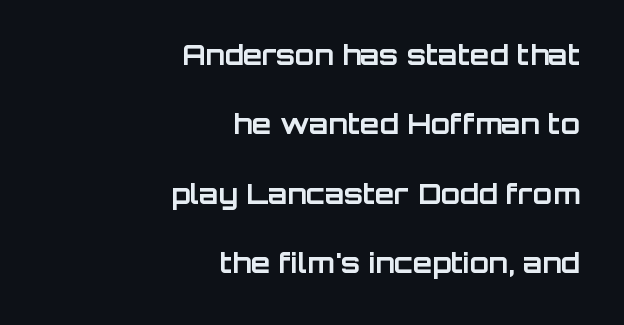
The specimen reads as upright at a glance. Nobody touched the tracking dial on this one. Quick note: interline space is abundant. This sample is right-justified, so line beginnings fall wherever the words allow. Pretty heavy lettering here — definitely bold.
